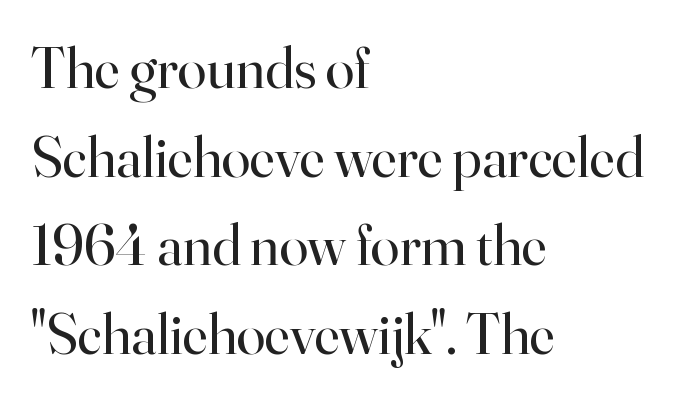
{"serif": "yes", "italic": "no", "bold": "no", "weight": "regular", "width": "normal", "stroke_contrast": "high", "x_height": "small", "monospaced": "no", "underline": "no", "align": "left", "line_spacing": "normal", "line_spacing_ratio": 1.53, "letter_spacing": "normal", "letter_spacing_em": 0.0, "glyph_px": 58}
